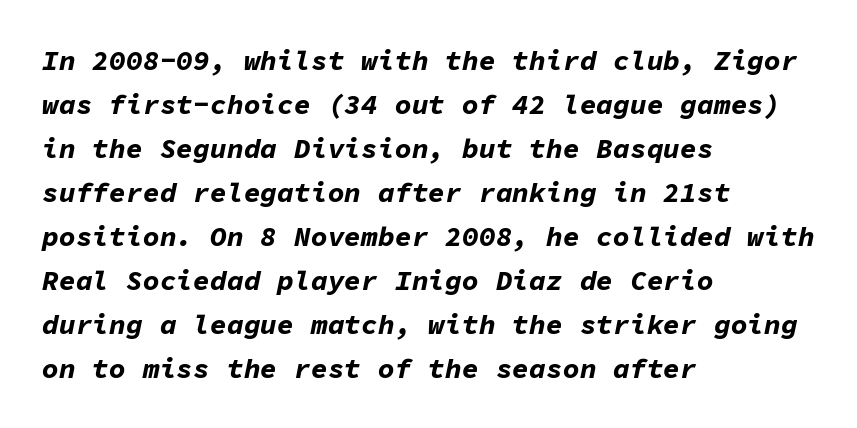
{"italic": "yes", "lean": "right", "slant_degrees": 11, "bold": "yes", "weight": "bold", "width": "normal", "stroke_contrast": "low", "x_height": "medium", "monospaced": "yes", "underline": "no", "align": "left", "line_spacing": "normal", "line_spacing_ratio": 1.57, "letter_spacing": "normal", "letter_spacing_em": 0.0, "glyph_px": 28}
